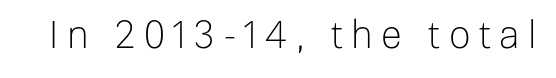
Q: Is the text bold? A: No.
Q: Is the text italic (slanted)? A: No, it is upright.
Q: Is the typeface a serif or a sans-serif typeface? A: Sans-serif.
Q: Is the text underlined? A: No.
Q: Is the spacing between letters normal or unusually wide? A: Unusually wide.
Q: Width (condensed, normal, or wide)? A: Normal.
Q: Stroke contrast? A: Low.
Q: x-height? A: Medium.
Q: Monospaced? A: No.
